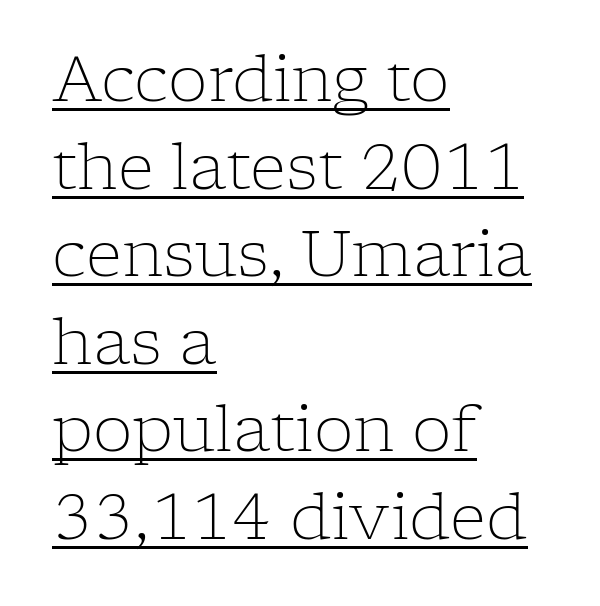
Every row of glyphs begins at an identical x-position on the left. Does extra space separate the letters? No, they use regular spacing. No extra ink here — the face is not bold. Is this a fixed-width face? No — the glyphs have proportional, varying widths. The letters carry serifs — small finishing strokes at the ends of their stems. The letters stand upright; this is a roman face.
